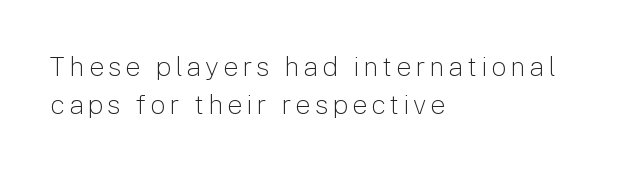
This sample is left-justified, so line endings fall wherever the words run out. The passage shown stacks its lines at a standard gap. The space beneath each line is pristine and unruled. When letters stand straight like this, we call the style roman or upright. Caption: face not bold, strokes unweighted.
